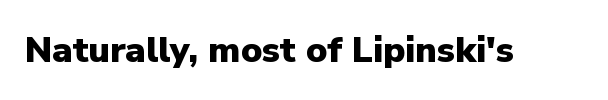
Q: Is the text bold? A: Yes.
Q: Is the text italic (slanted)? A: No, it is upright.
Q: Is the typeface a serif or a sans-serif typeface? A: Sans-serif.
Q: Is the text underlined? A: No.
Q: Is the spacing between letters normal or unusually wide? A: Normal.
Q: Width (condensed, normal, or wide)? A: Normal.
Q: Stroke contrast? A: Low.
Q: x-height? A: Medium.
Q: Monospaced? A: No.
